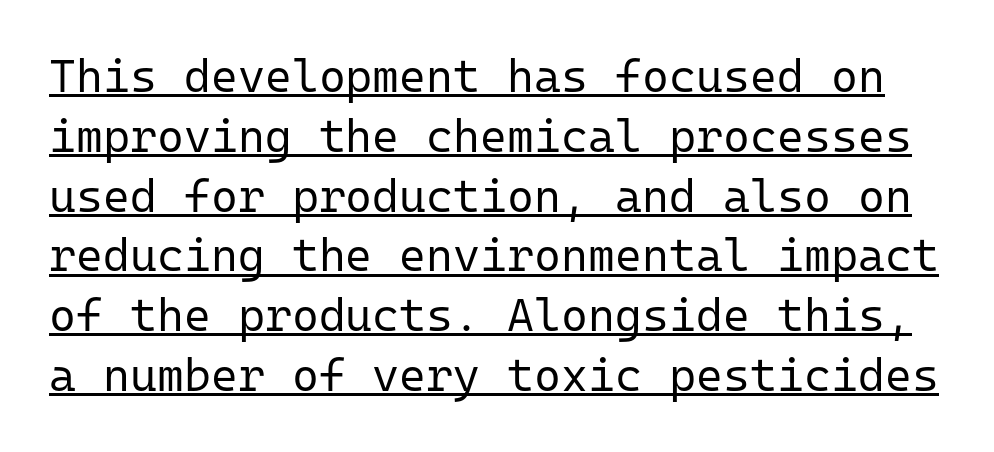
{"serif": "no", "italic": "no", "bold": "no", "weight": "regular", "width": "normal", "stroke_contrast": "low", "x_height": "medium", "monospaced": "yes", "underline": "yes", "line_spacing": "normal", "line_spacing_ratio": 1.3, "letter_spacing": "normal", "letter_spacing_em": 0.0, "glyph_px": 46}
